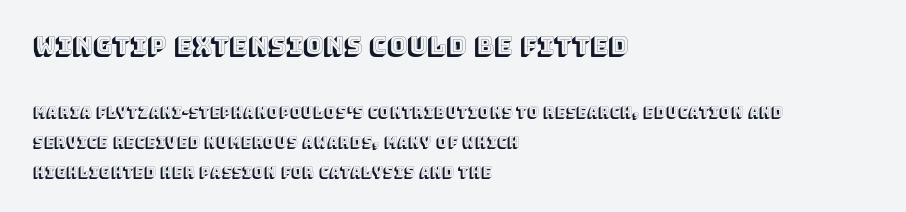
The image shows 24 px text type, upright; set left-aligned, loose line spacing (2.15x), normal letter spacing, not underlined; the first (top) block is 1.71x larger.
